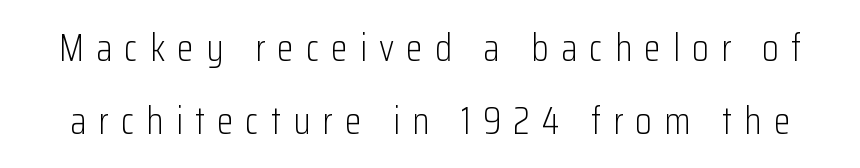
{"serif": "no", "italic": "no", "bold": "no", "weight": "light", "width": "condensed", "stroke_contrast": "low", "x_height": "medium", "monospaced": "no", "underline": "no", "line_spacing": "loose", "line_spacing_ratio": 1.92, "letter_spacing": "wide", "letter_spacing_em": 0.32, "glyph_px": 38}
